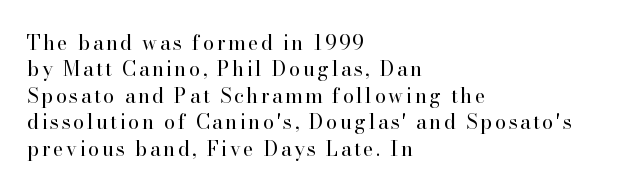
The image shows 20 px text type, upright; set left-aligned, normal line spacing (1.32x), not underlined.
